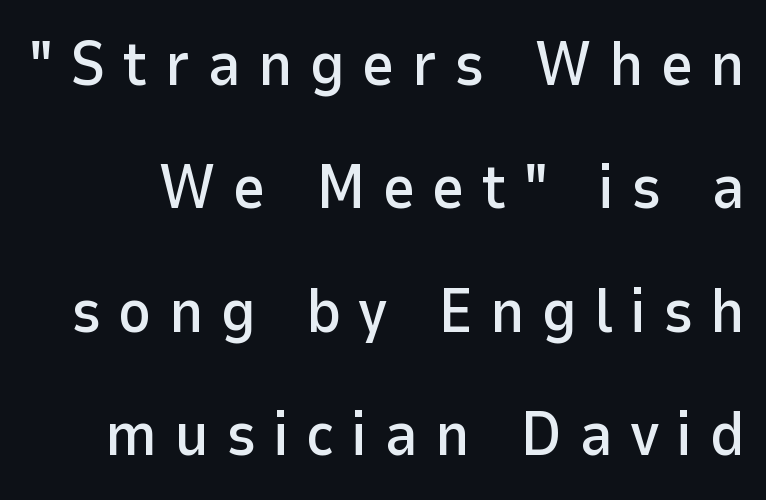
{"serif": "no", "italic": "no", "width": "normal", "stroke_contrast": "low", "x_height": "medium", "monospaced": "no", "underline": "no", "line_spacing": "loose", "line_spacing_ratio": 1.96, "letter_spacing": "wide", "letter_spacing_em": 0.27, "glyph_px": 63}
